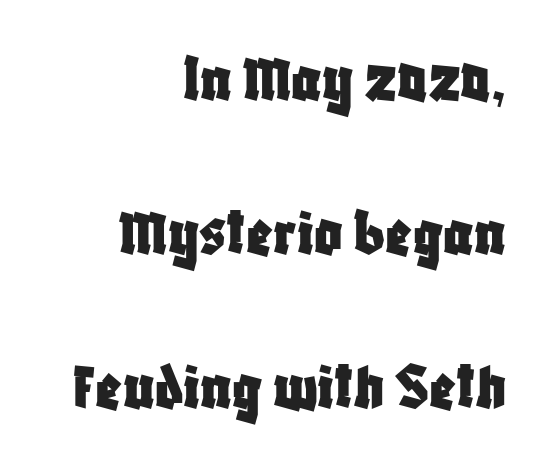
Visually the block forms a straight wall on the right and a jagged coastline on the left. The area under the type is left untouched. Spacing between characters is what you'd get straight out of the box. These lines are composed in type without serifs. Is there any slant? The stems are plumb.
